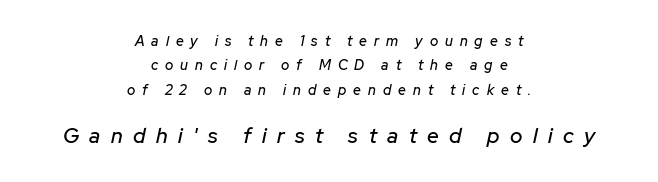
The image shows 21 px text type, italic (leaning right); set centered, line spacing 1.75x, unusually wide letter spacing (+0.5 em), not underlined; the second (bottom) block is 1.5x larger.
